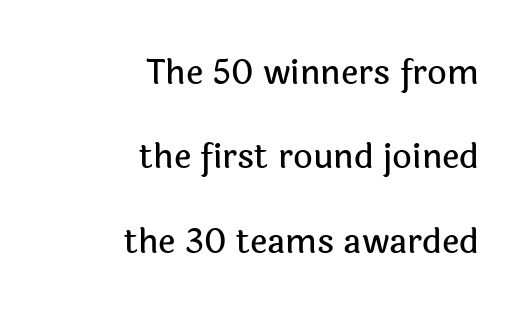
A typesetter would call this proportional, since set widths differ per character. Lines of text with bare space underneath. Compared with typical paragraphs, the rows here are farther apart. In terms of posture, this sample is upright. Nothing sits at the stroke ends, so this counts as sans-serif.
